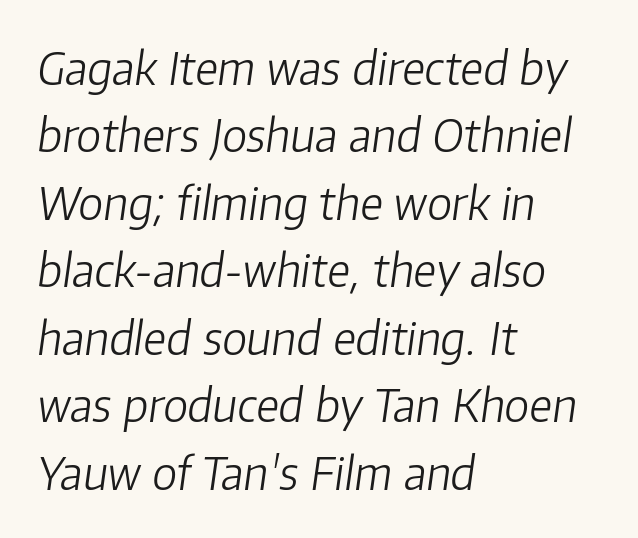
Q: Is the text bold? A: No.
Q: Is the text italic (slanted)? A: Yes, it leans right by about 8 degrees.
Q: Is the text underlined? A: No.
Q: How is the paragraph aligned? A: Left-aligned.
Q: Is the spacing between letters normal or unusually wide? A: Normal.
Q: Is the spacing between lines tight, normal or loose? A: Normal.
Q: Width (condensed, normal, or wide)? A: Normal.
Q: Stroke contrast? A: Low.
Q: x-height? A: Medium.
Q: Monospaced? A: No.
